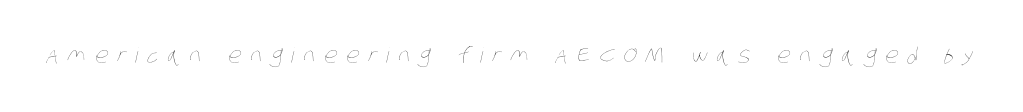
{"bold": "no", "underline": "no", "letter_spacing": "wide", "letter_spacing_em": 0.42, "glyph_px": 21}
